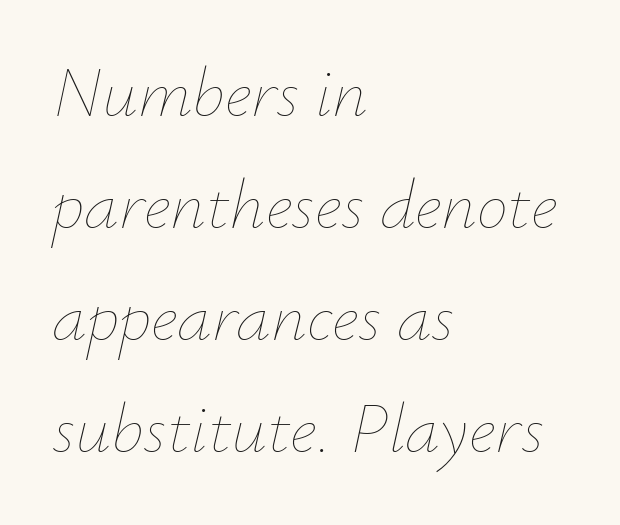
The paragraph has a hard left edge and a soft right edge. This reads as an unemphasized weight, regular at the heaviest. The rendering applies a slant to the glyphs. Anything drawn beneath the words? Only blank space. The letters sit at their default tracking, neither squeezed nor spread.
